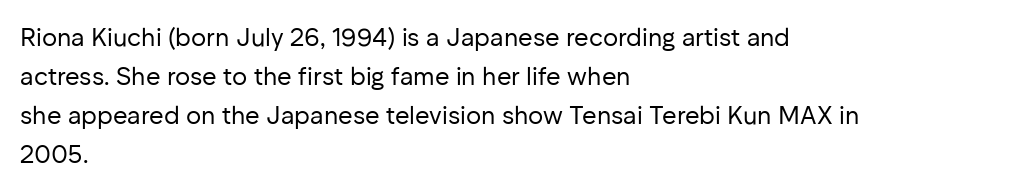
The image shows 25 px text type, upright; set left-aligned, normal line spacing (1.56x), normal letter spacing, not underlined.
